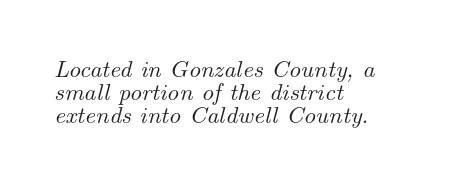
Between one letter and the next there's only the usual sliver of space. The lettering tilts uniformly, giving the passage an italic look. Horizontal bands of white between lines are thin slivers. Clear beneath every line of the passage.
